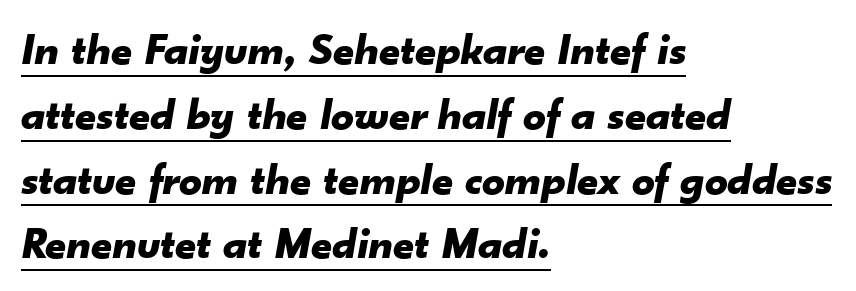
The image shows 45 px bold type, italic (leaning right); set left-aligned, normal line spacing (1.44x), normal letter spacing, underlined; low stroke contrast and a small x-height.
